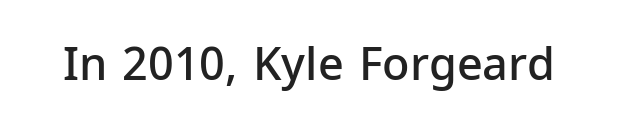
{"serif": "no", "italic": "no", "bold": "semi", "weight": "semibold", "width": "normal", "stroke_contrast": "low", "x_height": "medium", "monospaced": "no", "underline": "no", "letter_spacing": "normal", "letter_spacing_em": 0.0, "glyph_px": 45}
